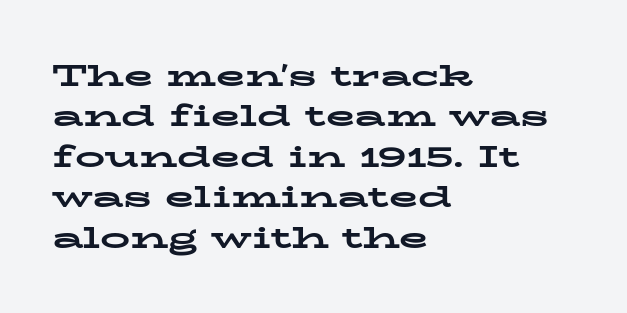
The image shows 30 px bold, wide serif type, upright; set left-aligned, normal line spacing (1.35x), normal letter spacing, not underlined; low stroke contrast and a medium x-height.
